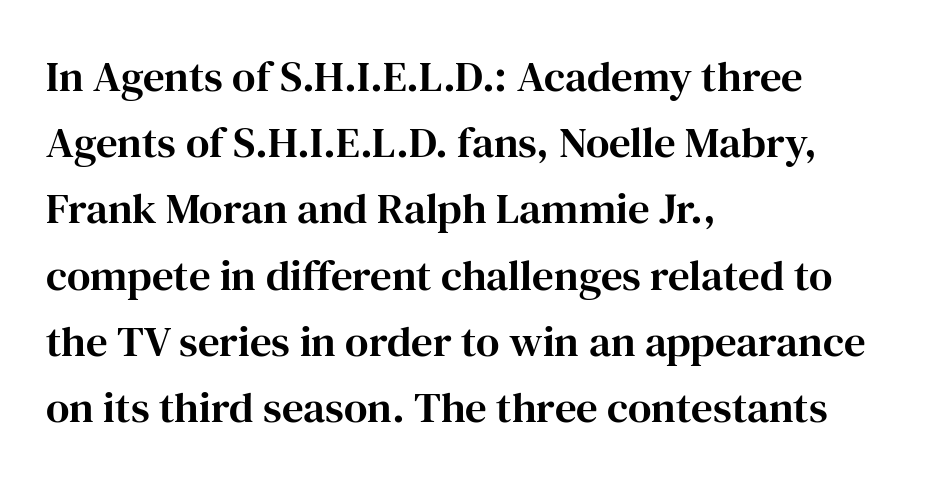
{"serif": "yes", "italic": "no", "width": "normal", "stroke_contrast": "high", "x_height": "medium", "monospaced": "no", "underline": "no", "align": "left", "line_spacing": "normal", "line_spacing_ratio": 1.54, "letter_spacing": "normal", "letter_spacing_em": 0.0, "glyph_px": 43}
